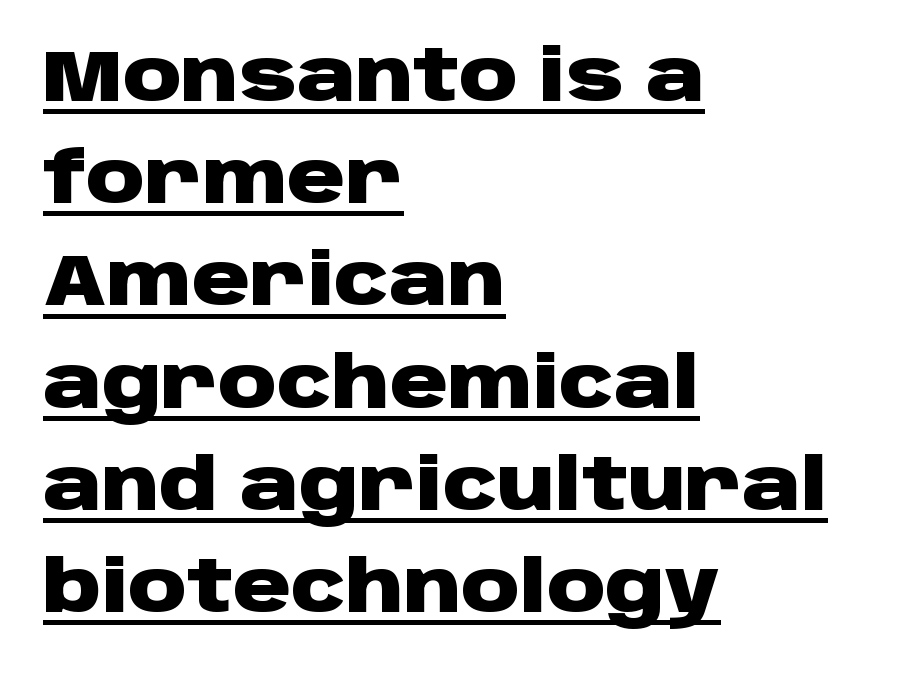
Q: Is the text bold? A: Yes.
Q: Is the text italic (slanted)? A: No, it is upright.
Q: Is the typeface a serif or a sans-serif typeface? A: Sans-serif.
Q: Is the text underlined? A: Yes.
Q: How is the paragraph aligned? A: Left-aligned.
Q: Is the spacing between letters normal or unusually wide? A: Normal.
Q: Is the spacing between lines tight, normal or loose? A: Normal.
Q: Width (condensed, normal, or wide)? A: Wide.
Q: Stroke contrast? A: Low.
Q: x-height? A: Large.
Q: Monospaced? A: No.
